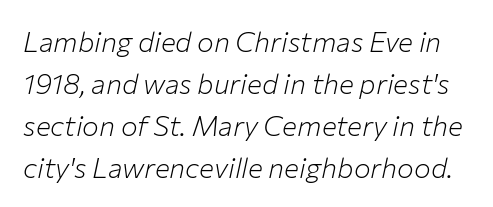
{"italic": "yes", "lean": "right", "slant_degrees": 12, "bold": "no", "weight": "light", "width": "normal", "stroke_contrast": "low", "x_height": "medium", "monospaced": "no", "underline": "no", "line_spacing": "normal", "line_spacing_ratio": 1.5, "letter_spacing": "normal", "letter_spacing_em": 0.0, "glyph_px": 28}
